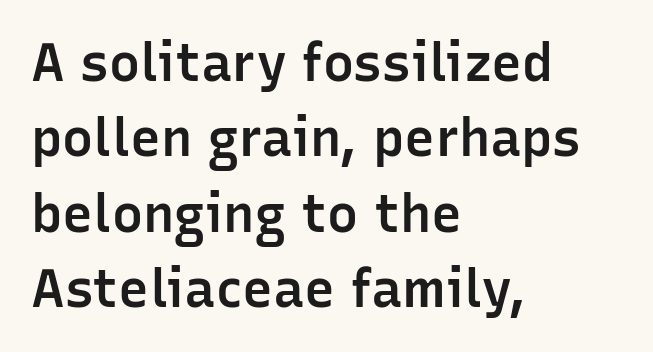
Q: Is the text bold? A: Semi-bold.
Q: Is the text italic (slanted)? A: No, it is upright.
Q: Is the typeface a serif or a sans-serif typeface? A: Sans-serif.
Q: Is the text underlined? A: No.
Q: How is the paragraph aligned? A: Left-aligned.
Q: Is the spacing between letters normal or unusually wide? A: Normal.
Q: Is the spacing between lines tight, normal or loose? A: Normal.
Q: Width (condensed, normal, or wide)? A: Normal.
Q: Stroke contrast? A: Low.
Q: x-height? A: Medium.
Q: Monospaced? A: No.
